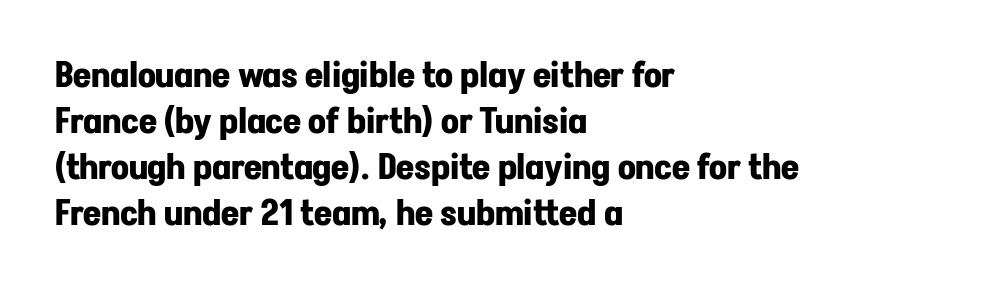
Q: Is the text bold? A: Yes.
Q: Is the text italic (slanted)? A: No, it is upright.
Q: Is the typeface a serif or a sans-serif typeface? A: Sans-serif.
Q: Is the text underlined? A: No.
Q: How is the paragraph aligned? A: Left-aligned.
Q: Is the spacing between letters normal or unusually wide? A: Normal.
Q: Is the spacing between lines tight, normal or loose? A: Normal.
Q: Width (condensed, normal, or wide)? A: Normal.
Q: Stroke contrast? A: Low.
Q: x-height? A: Medium.
Q: Monospaced? A: No.
